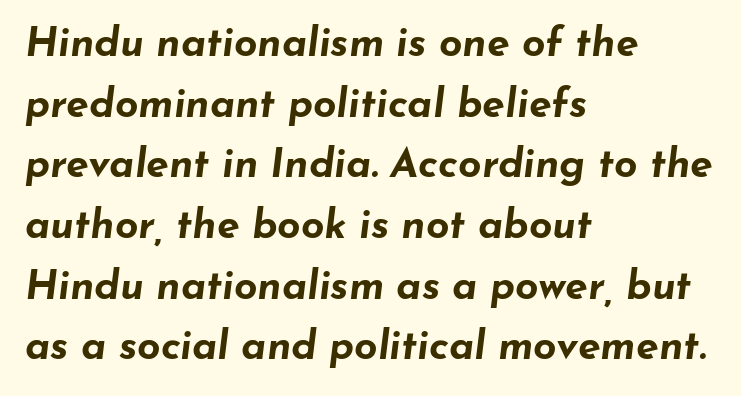
In terms of weight, the rendering is a true, heavy bold. This sample is left-justified, so line endings fall wherever the words run out. The gaps between neighbouring characters are ordinary and unremarkable. The line-height multiplier appears to be the usual default.
